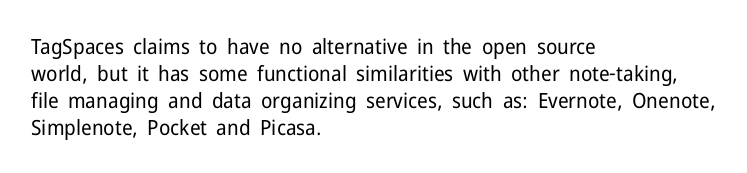
The image shows 21 px text type, upright; set left-aligned, normal line spacing (1.28x), normal letter spacing, not underlined.
